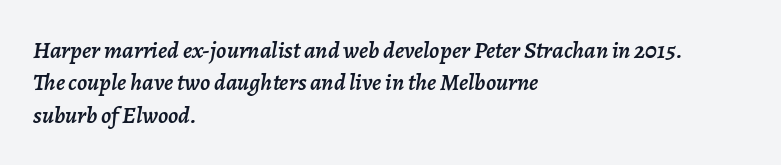
The image shows 24 px text type, italic (leaning right); set left-aligned, normal line spacing (1.35x), normal letter spacing, not underlined.
